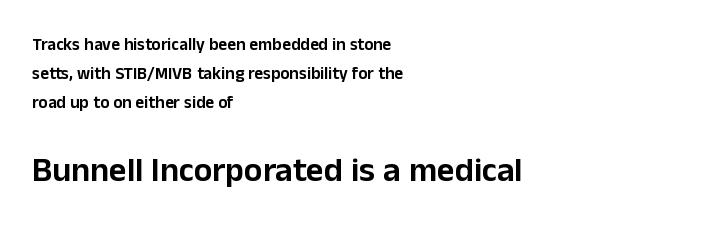
Q: Is the text italic (slanted)? A: No, it is upright.
Q: Is the typeface a serif or a sans-serif typeface? A: Sans-serif.
Q: Is the text underlined? A: No.
Q: How is the paragraph aligned? A: Left-aligned.
Q: Is the spacing between letters normal or unusually wide? A: Normal.
Q: Which block of text is set in a larger size, the first (top) or the second (bottom)? A: The second (bottom) one.
Q: Width (condensed, normal, or wide)? A: Normal.
Q: Stroke contrast? A: Low.
Q: x-height? A: Medium.
Q: Monospaced? A: No.
